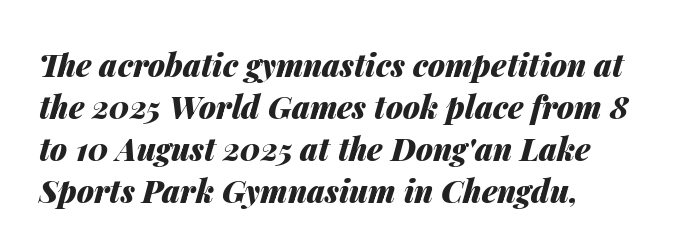
Q: Is the text bold? A: Yes.
Q: Is the text italic (slanted)? A: Yes, it leans right by about 14 degrees.
Q: Is the text underlined? A: No.
Q: How is the paragraph aligned? A: Left-aligned.
Q: Is the spacing between letters normal or unusually wide? A: Normal.
Q: Is the spacing between lines tight, normal or loose? A: Normal.
Q: Width (condensed, normal, or wide)? A: Normal.
Q: Stroke contrast? A: Medium.
Q: x-height? A: Medium.
Q: Monospaced? A: No.
